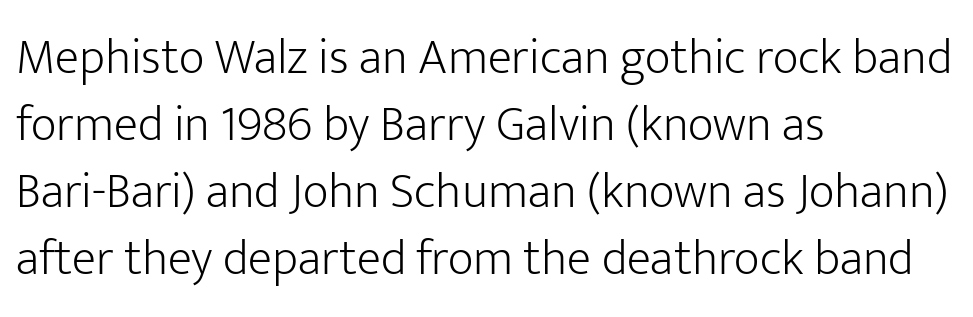
{"serif": "no", "italic": "no", "bold": "no", "weight": "light", "width": "normal", "stroke_contrast": "low", "x_height": "medium", "monospaced": "no", "underline": "no", "align": "left", "line_spacing": "normal", "line_spacing_ratio": 1.34, "letter_spacing": "normal", "letter_spacing_em": 0.0, "glyph_px": 50}
